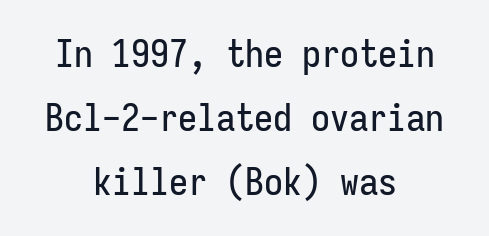
{"serif": "no", "italic": "no", "width": "condensed", "stroke_contrast": "low", "x_height": "medium", "monospaced": "yes", "underline": "no", "align": "center", "line_spacing": "normal", "line_spacing_ratio": 1.68, "letter_spacing": "normal", "letter_spacing_em": 0.0, "glyph_px": 38}
